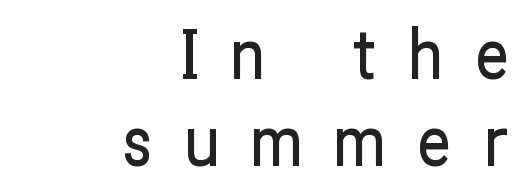
Q: Is the text italic (slanted)? A: No, it is upright.
Q: Is the typeface a serif or a sans-serif typeface? A: Sans-serif.
Q: Is the text underlined? A: No.
Q: How is the paragraph aligned? A: Right-aligned.
Q: Is the spacing between letters normal or unusually wide? A: Unusually wide.
Q: Is the spacing between lines tight, normal or loose? A: Normal.
Q: Width (condensed, normal, or wide)? A: Condensed.
Q: Stroke contrast? A: Low.
Q: x-height? A: Medium.
Q: Monospaced? A: No.
